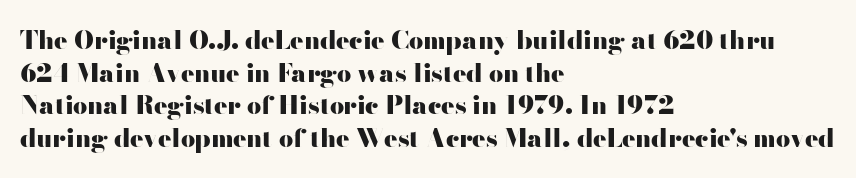
{"italic": "no", "bold": "yes", "underline": "no", "align": "left", "line_spacing": "normal", "line_spacing_ratio": 1.31, "letter_spacing": "normal", "letter_spacing_em": 0.0, "glyph_px": 25}
